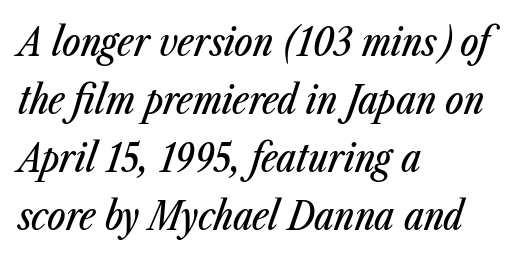
The lines sit at an ordinary, default distance from one another. Caption: standard tracking, unaltered. The face used here has a pronounced slope to its letters. Caption: multi-line text, flush left, ragged right. Think of a printed novel: that variable character pitch is what you see here. The specimen omits any rule beneath the text block's lines.
